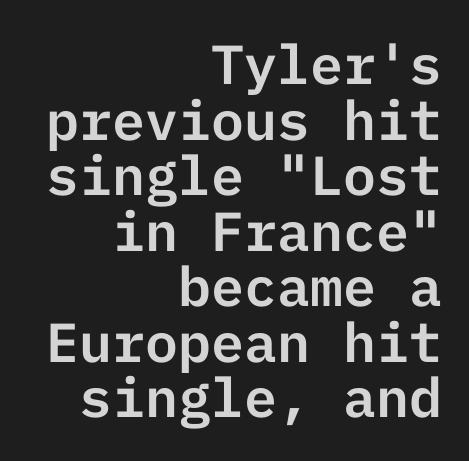
The image shows 55 px sans-serif type, upright; set right-aligned, tight line spacing (1.01x), normal letter spacing, not underlined; low stroke contrast and a medium x-height.
